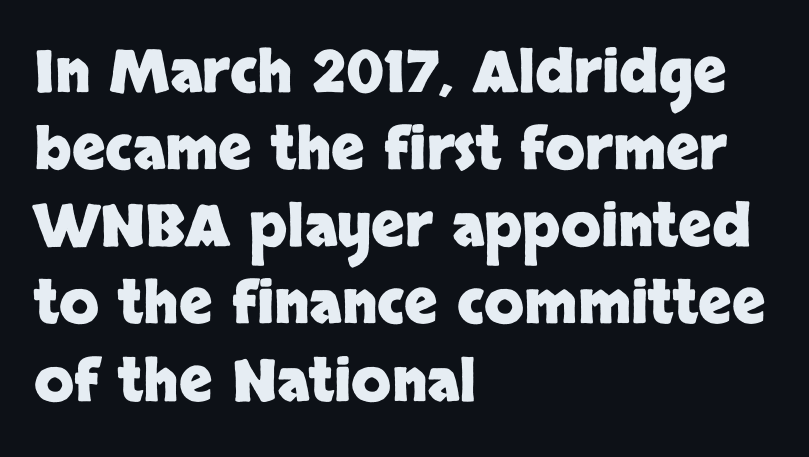
Q: Is the text bold? A: Yes.
Q: Is the text italic (slanted)? A: No, it is upright.
Q: Is the typeface a serif or a sans-serif typeface? A: Sans-serif.
Q: Is the text underlined? A: No.
Q: How is the paragraph aligned? A: Left-aligned.
Q: Is the spacing between letters normal or unusually wide? A: Normal.
Q: Is the spacing between lines tight, normal or loose? A: Normal.
Q: Width (condensed, normal, or wide)? A: Normal.
Q: Stroke contrast? A: Low.
Q: x-height? A: Large.
Q: Monospaced? A: No.
